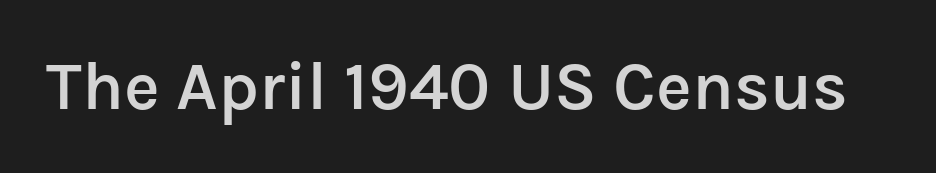
The image shows 68 px semibold sans-serif type, upright; set normal letter spacing, not underlined; low stroke contrast and a medium x-height.
